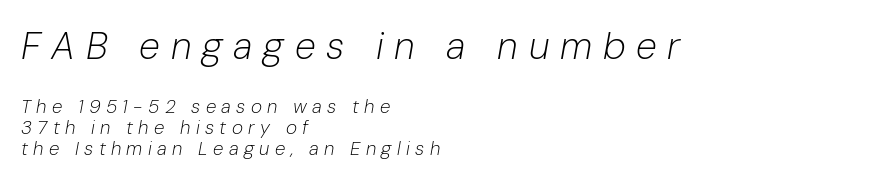
{"italic": "yes", "lean": "right", "slant_degrees": 10, "bold": "no", "weight": "light", "width": "normal", "stroke_contrast": "low", "x_height": "medium", "monospaced": "no", "underline": "no", "align": "left", "line_spacing": "tight", "line_spacing_ratio": 1.11, "letter_spacing": "wide", "letter_spacing_em": 0.28, "larger_block": "first", "size_ratio": 2.0, "glyph_px": 38}
